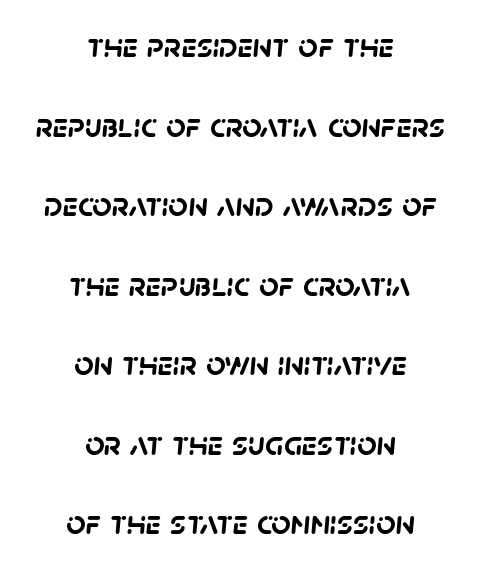
{"serif": "no", "bold": "yes", "weight": "semibold", "width": "normal", "stroke_contrast": "low", "x_height": "large", "monospaced": "no", "underline": "no", "align": "center", "line_spacing": "loose", "line_spacing_ratio": 2.34, "letter_spacing": "normal", "letter_spacing_em": 0.0, "glyph_px": 34}
